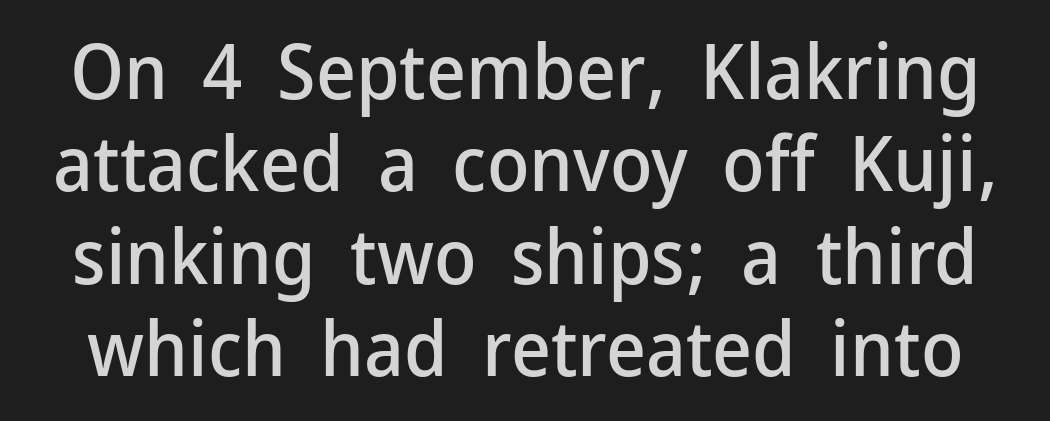
Regarding serifs, this sample does without them. Bare-footed words on every line. Observe the ordinary spacing: letters are neighbours, not strangers. Note the varied advance widths — an 'i' is clearly narrower than an 'm'. A typesetter would mark this as roman, not italic.
